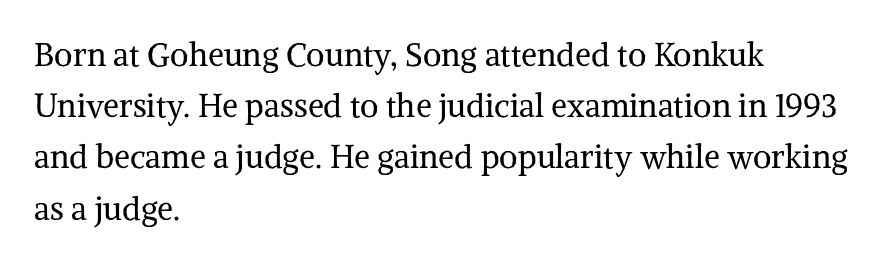
The image shows 32 px regular-weight serif type, upright; set left-aligned, normal line spacing (1.6x), normal letter spacing, not underlined; medium stroke contrast and a medium x-height.
